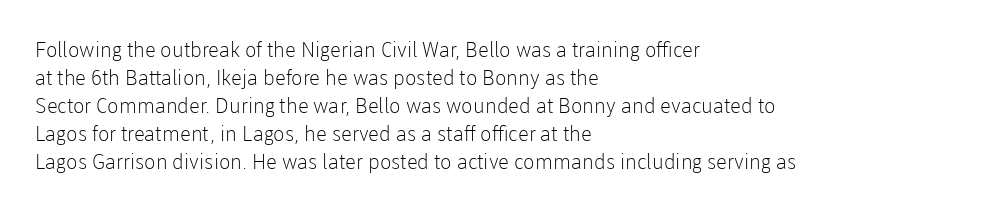
Q: Is the text bold? A: No.
Q: Is the text italic (slanted)? A: No, it is upright.
Q: Is the text underlined? A: No.
Q: How is the paragraph aligned? A: Left-aligned.
Q: Is the spacing between letters normal or unusually wide? A: Normal.
Q: Is the spacing between lines tight, normal or loose? A: Normal.
